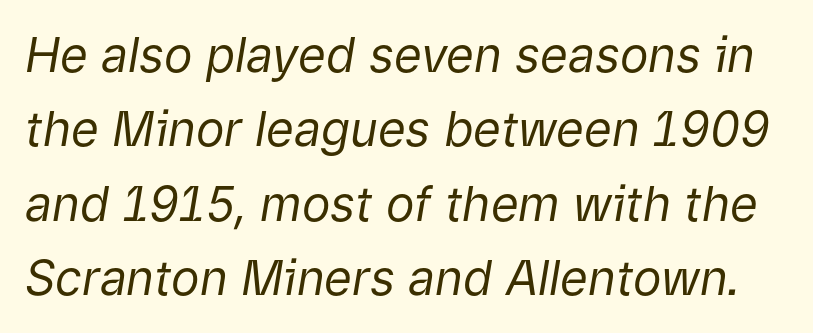
Q: Is the text bold? A: No.
Q: Is the text italic (slanted)? A: Yes, it leans right by about 9 degrees.
Q: Is the text underlined? A: No.
Q: Is the spacing between letters normal or unusually wide? A: Normal.
Q: Is the spacing between lines tight, normal or loose? A: Normal.
Q: Width (condensed, normal, or wide)? A: Normal.
Q: Stroke contrast? A: Low.
Q: x-height? A: Medium.
Q: Monospaced? A: No.
